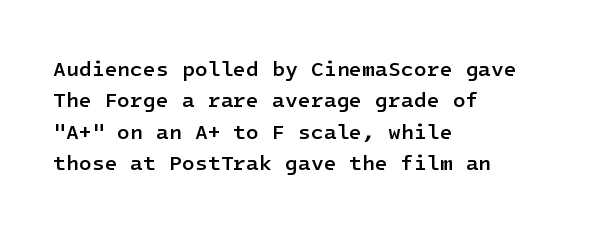
{"italic": "no", "bold": "semi", "underline": "no", "align": "left", "line_spacing": "normal", "line_spacing_ratio": 1.49, "letter_spacing": "normal", "letter_spacing_em": 0.0, "glyph_px": 21}
